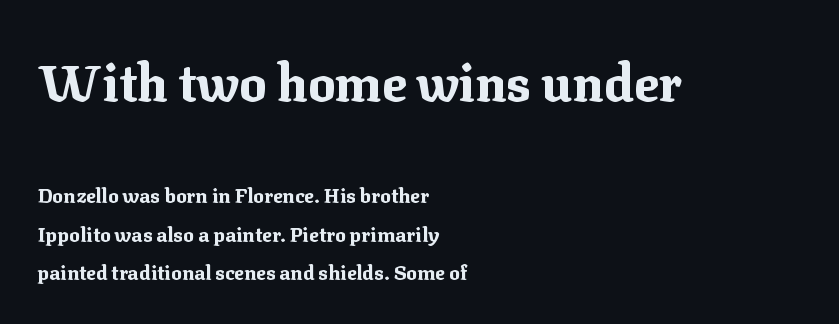
{"serif": "yes", "italic": "no", "bold": "yes", "weight": "bold", "width": "normal", "stroke_contrast": "medium", "x_height": "medium", "monospaced": "no", "underline": "no", "align": "left", "line_spacing": "loose", "line_spacing_ratio": 1.94, "letter_spacing": "normal", "letter_spacing_em": 0.0, "larger_block": "first", "size_ratio": 2.55, "glyph_px": 51}
